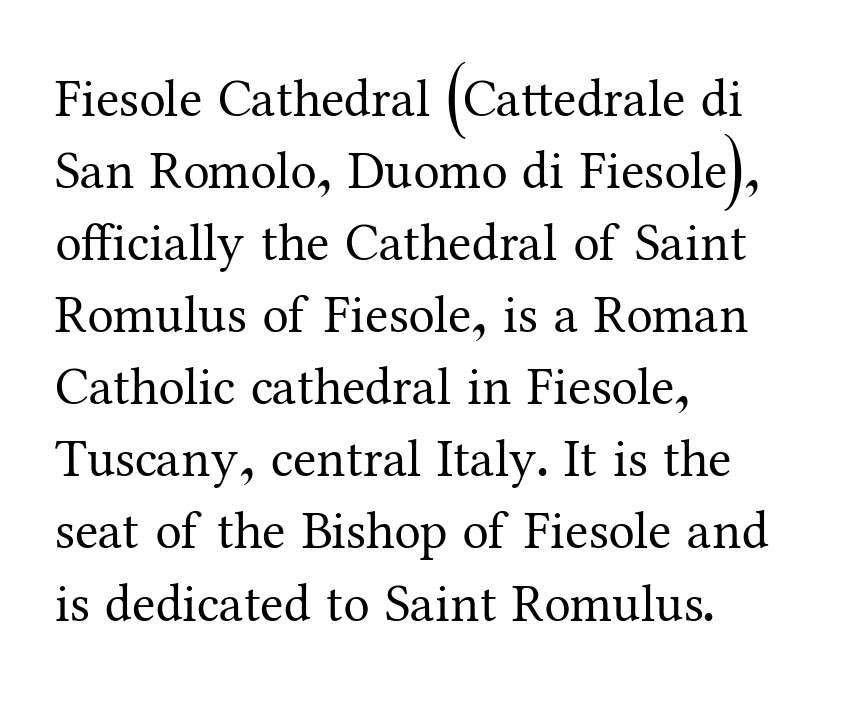
Q: Is the text bold? A: No.
Q: Is the text italic (slanted)? A: No, it is upright.
Q: Is the typeface a serif or a sans-serif typeface? A: Serif.
Q: Is the text underlined? A: No.
Q: How is the paragraph aligned? A: Left-aligned.
Q: Is the spacing between letters normal or unusually wide? A: Normal.
Q: Is the spacing between lines tight, normal or loose? A: Normal.
Q: Width (condensed, normal, or wide)? A: Normal.
Q: Stroke contrast? A: Medium.
Q: x-height? A: Medium.
Q: Monospaced? A: No.
